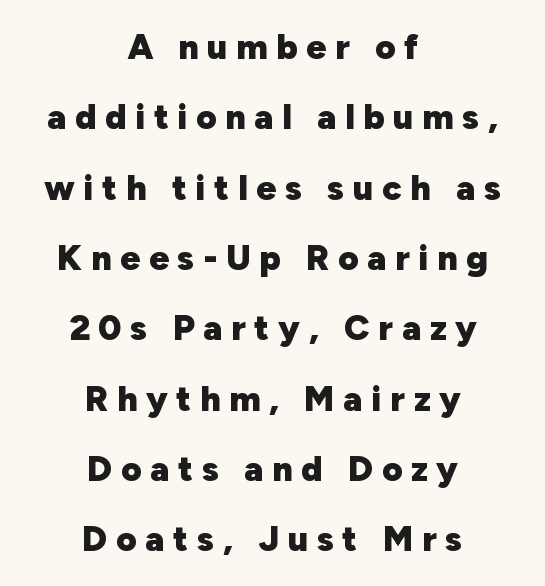
Q: Is the text bold? A: Yes.
Q: Is the text italic (slanted)? A: No, it is upright.
Q: Is the typeface a serif or a sans-serif typeface? A: Sans-serif.
Q: Is the text underlined? A: No.
Q: How is the paragraph aligned? A: Centered.
Q: Is the spacing between letters normal or unusually wide? A: Unusually wide.
Q: Is the spacing between lines tight, normal or loose? A: Loose.
Q: Width (condensed, normal, or wide)? A: Normal.
Q: Stroke contrast? A: Low.
Q: x-height? A: Medium.
Q: Monospaced? A: No.
